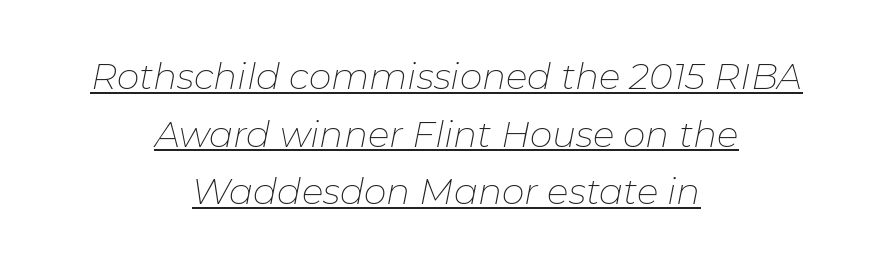
{"italic": "yes", "lean": "right", "slant_degrees": 11, "bold": "no", "weight": "thin", "width": "normal", "stroke_contrast": "low", "x_height": "medium", "monospaced": "no", "underline": "yes", "align": "center", "line_spacing": "normal", "line_spacing_ratio": 1.6, "letter_spacing": "normal", "letter_spacing_em": 0.0, "glyph_px": 36}
